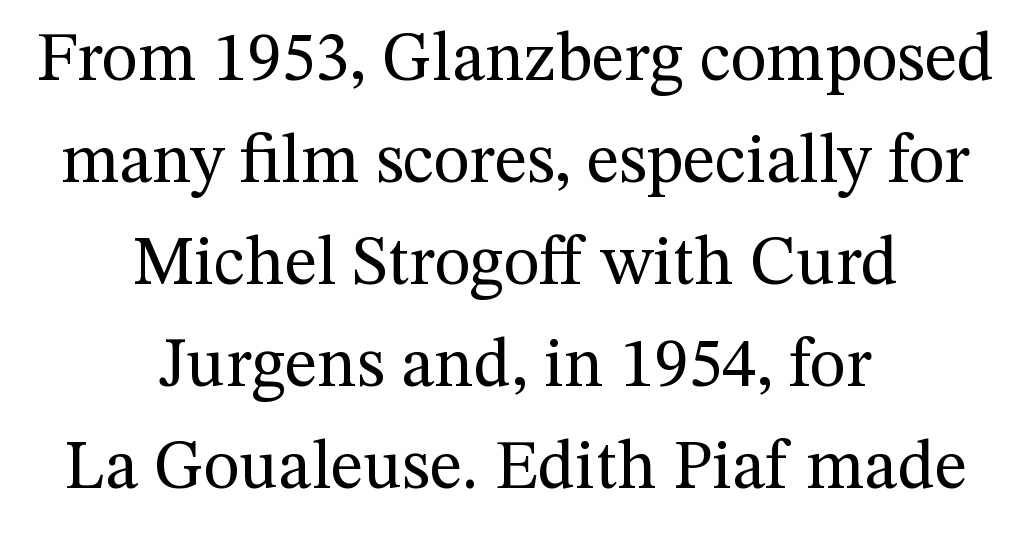
Q: Is the text bold? A: No.
Q: Is the text italic (slanted)? A: No, it is upright.
Q: Is the typeface a serif or a sans-serif typeface? A: Serif.
Q: Is the text underlined? A: No.
Q: How is the paragraph aligned? A: Centered.
Q: Is the spacing between letters normal or unusually wide? A: Normal.
Q: Is the spacing between lines tight, normal or loose? A: Normal.
Q: Width (condensed, normal, or wide)? A: Normal.
Q: Stroke contrast? A: Medium.
Q: x-height? A: Medium.
Q: Monospaced? A: No.
